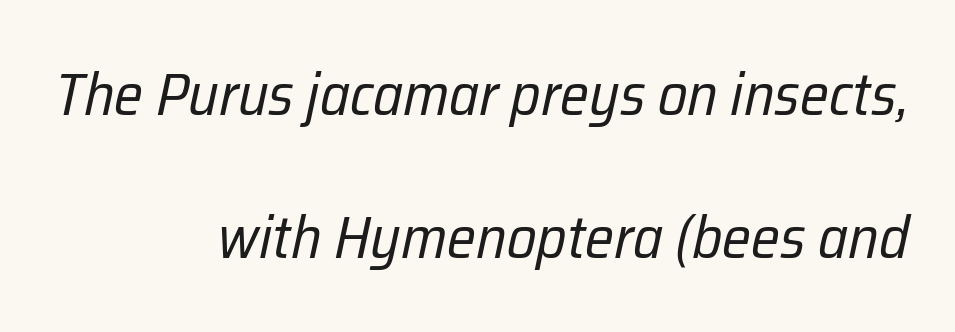
The space beneath each line is pristine and unruled. The axis of the letterforms is tilted away from vertical. Summary of vertical rhythm: relaxed, with wide interline spacing. Proportional: the letters do not fall into vertical columns.
